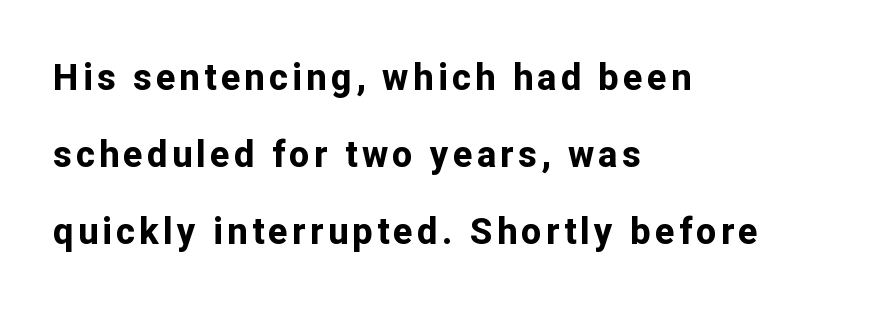
Has an underline been added? It has not. The leading is generous, giving the passage an open texture. The passage shown is typeset with a sans-serif family. Typeset ragged right — the left edge is the straight one. The face used here has the dense, thick strokes of a bold. These lines were composed using upright roman letters.
